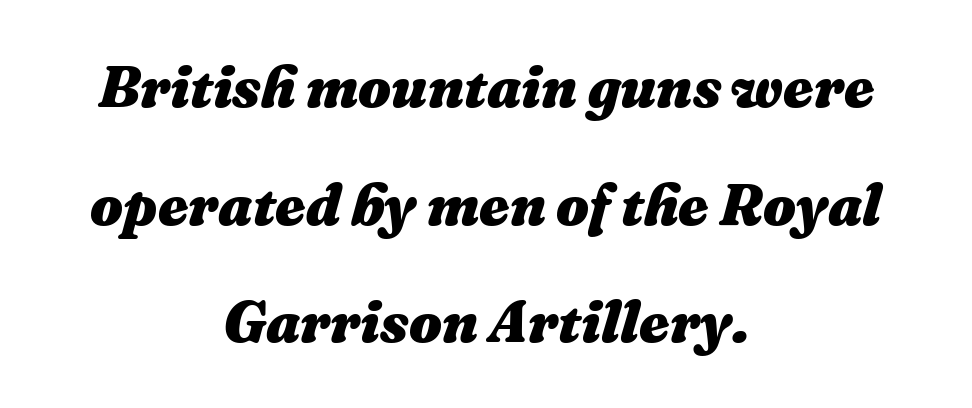
The image shows 58 px heavy type, italic (leaning right); set centered, loose line spacing (2.03x), normal letter spacing, not underlined; medium stroke contrast and a medium x-height.
